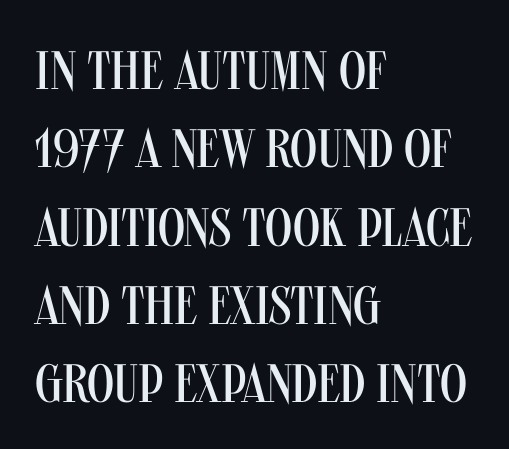
Character widths vary here, with narrow letters taking less room than wide ones. Letters have the restrained weight of plain body copy at most. Quick note: interline space is typical. What stands out about the letter spacing? Nothing — it is the standard amount. Honestly, there is no underline to notice here at all.
